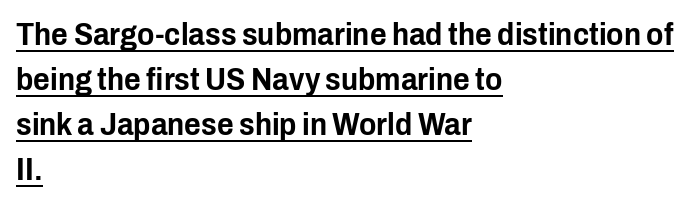
Q: Is the text italic (slanted)? A: No, it is upright.
Q: Is the typeface a serif or a sans-serif typeface? A: Sans-serif.
Q: Is the text underlined? A: Yes.
Q: How is the paragraph aligned? A: Left-aligned.
Q: Is the spacing between letters normal or unusually wide? A: Normal.
Q: Is the spacing between lines tight, normal or loose? A: Normal.
Q: Width (condensed, normal, or wide)? A: Condensed.
Q: Stroke contrast? A: Low.
Q: x-height? A: Medium.
Q: Monospaced? A: No.
